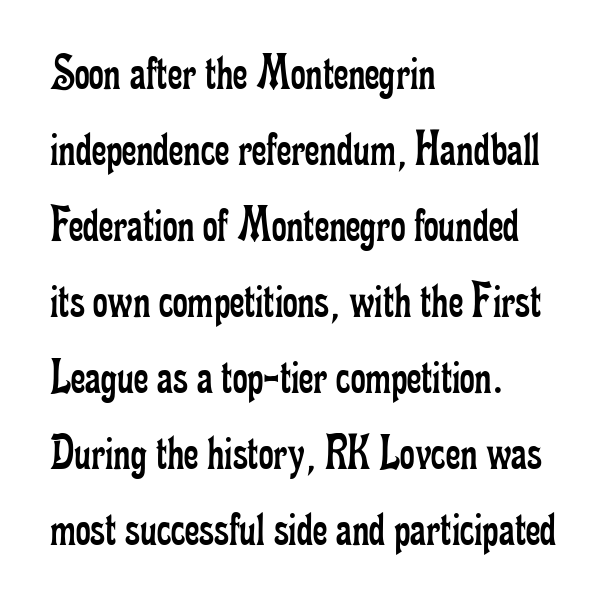
{"serif": "yes", "italic": "no", "bold": "no", "weight": "regular", "width": "condensed", "stroke_contrast": "low", "x_height": "small", "monospaced": "no", "underline": "no", "align": "left", "line_spacing": "normal", "line_spacing_ratio": 1.49, "letter_spacing": "normal", "letter_spacing_em": 0.0, "glyph_px": 51}
